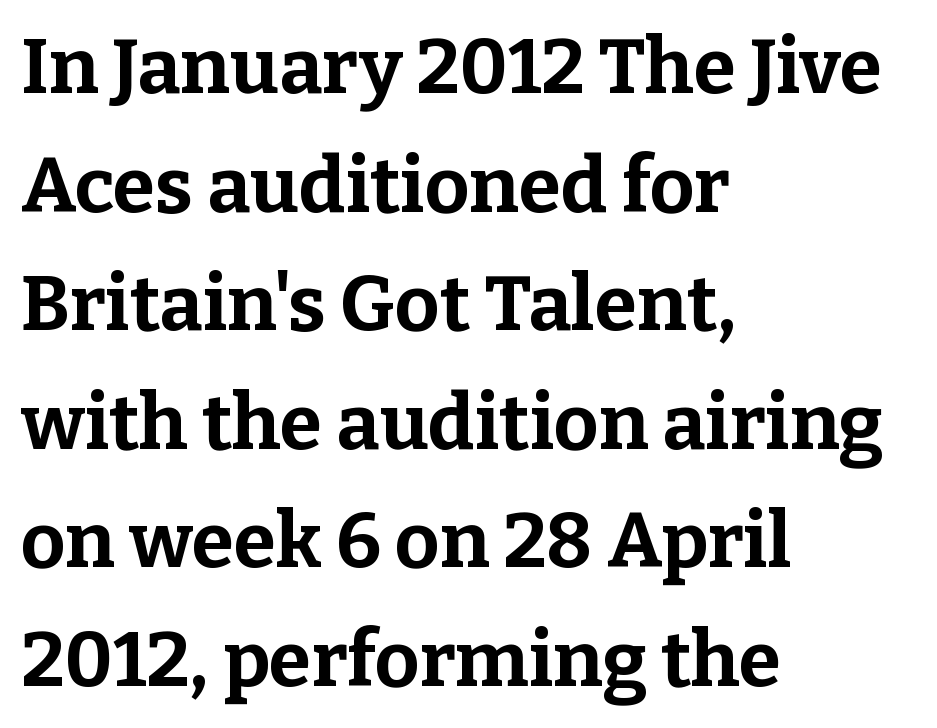
{"serif": "yes", "italic": "no", "bold": "yes", "weight": "bold", "width": "normal", "stroke_contrast": "low", "x_height": "medium", "monospaced": "no", "underline": "no", "align": "left", "line_spacing": "normal", "line_spacing_ratio": 1.54, "letter_spacing": "normal", "letter_spacing_em": 0.0, "glyph_px": 77}
